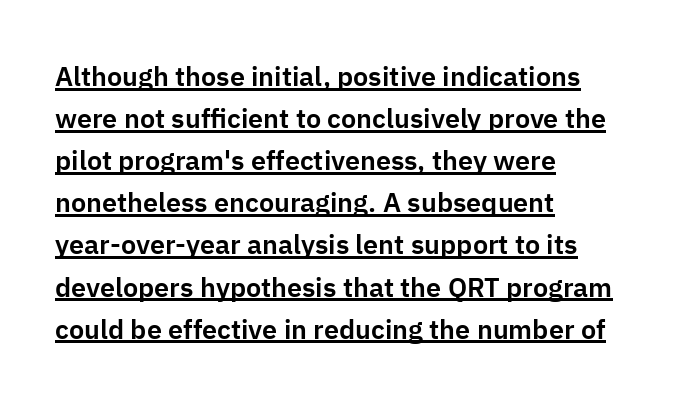
{"italic": "no", "underline": "yes", "align": "left", "line_spacing": "normal", "line_spacing_ratio": 1.56, "letter_spacing": "normal", "letter_spacing_em": 0.0, "glyph_px": 27}
